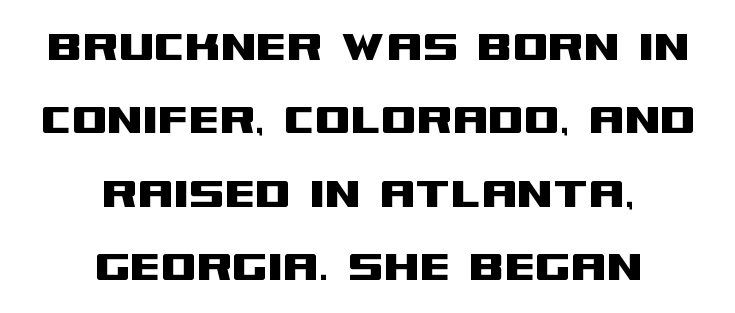
Q: Is the text italic (slanted)? A: No, it is upright.
Q: Is the typeface a serif or a sans-serif typeface? A: Sans-serif.
Q: Is the text underlined? A: No.
Q: How is the paragraph aligned? A: Centered.
Q: Is the spacing between letters normal or unusually wide? A: Normal.
Q: Is the spacing between lines tight, normal or loose? A: Normal.
Q: Width (condensed, normal, or wide)? A: Wide.
Q: Stroke contrast? A: Medium.
Q: x-height? A: Large.
Q: Monospaced? A: No.
